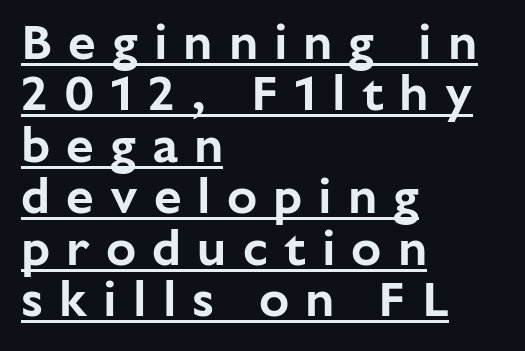
{"serif": "no", "italic": "no", "width": "normal", "stroke_contrast": "low", "x_height": "medium", "monospaced": "no", "underline": "yes", "align": "left", "line_spacing": "tight", "line_spacing_ratio": 1.03, "letter_spacing": "wide", "letter_spacing_em": 0.32, "glyph_px": 50}
